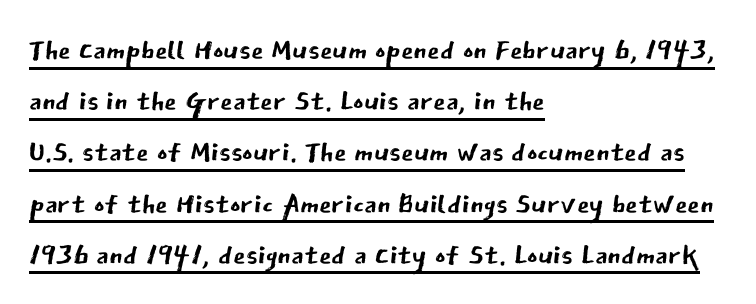
The image shows 40 px regular-weight sans-serif type, upright; set left-aligned, normal line spacing (1.28x), normal letter spacing, underlined; low stroke contrast and a medium x-height.
